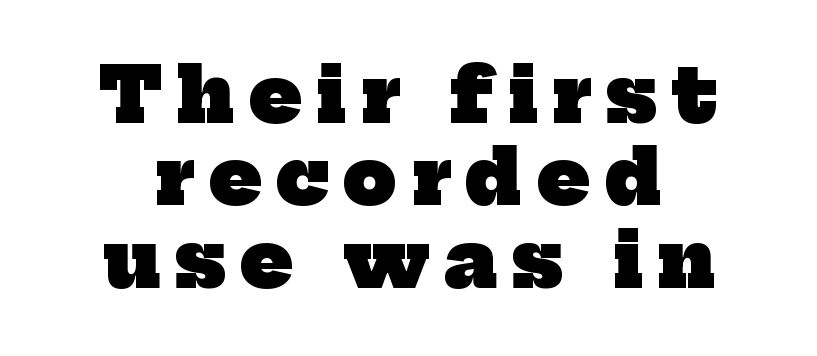
Q: Is the text bold? A: Yes.
Q: Is the typeface a serif or a sans-serif typeface? A: Serif.
Q: Is the text underlined? A: No.
Q: How is the paragraph aligned? A: Centered.
Q: Is the spacing between letters normal or unusually wide? A: Unusually wide.
Q: Is the spacing between lines tight, normal or loose? A: Tight.
Q: Width (condensed, normal, or wide)? A: Normal.
Q: Stroke contrast? A: Low.
Q: x-height? A: Medium.
Q: Monospaced? A: No.
